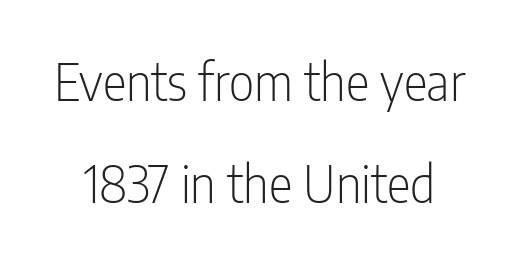
Q: Is the text bold? A: No.
Q: Is the text italic (slanted)? A: No, it is upright.
Q: Is the typeface a serif or a sans-serif typeface? A: Sans-serif.
Q: Is the text underlined? A: No.
Q: Is the spacing between letters normal or unusually wide? A: Normal.
Q: Is the spacing between lines tight, normal or loose? A: Loose.
Q: Width (condensed, normal, or wide)? A: Condensed.
Q: Stroke contrast? A: Low.
Q: x-height? A: Medium.
Q: Monospaced? A: No.
